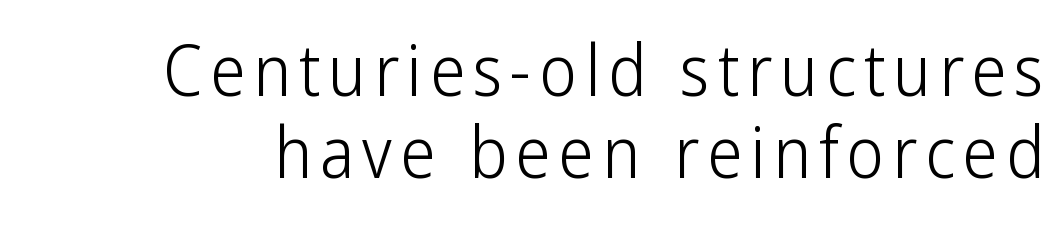
The image shows 71 px light, condensed sans-serif type, upright; set tight line spacing (1.15x), not underlined; low stroke contrast and a medium x-height.
